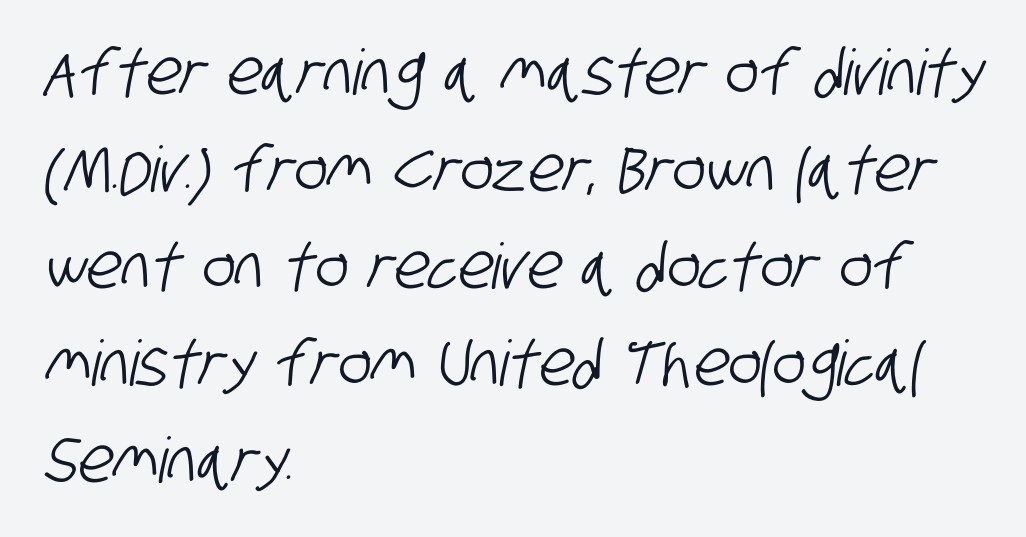
The glyphs in this specimen are sans serif. Letter spacing: default. Does the copy run flush right? No — it runs flush left. Varying glyph widths throughout — classic text-font behaviour. Clear beneath every line of the passage. Successive baselines arrive at the customary interval.
